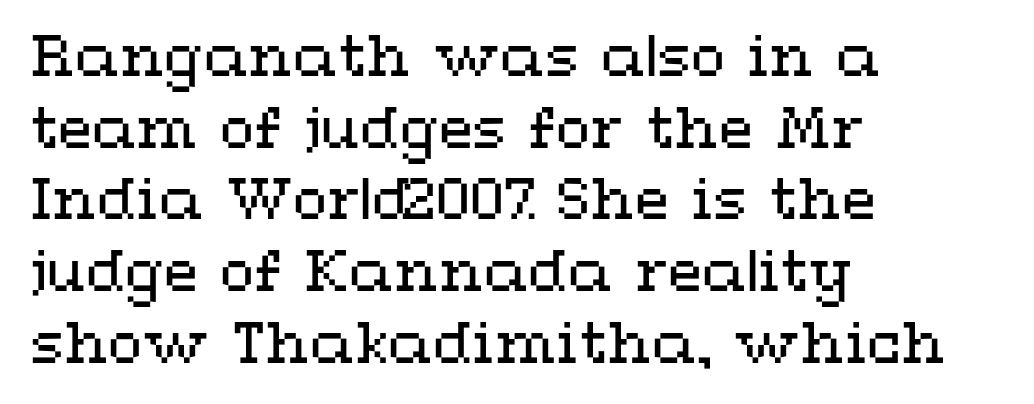
{"italic": "no", "bold": "no", "weight": "regular", "width": "wide", "stroke_contrast": "medium", "x_height": "medium", "monospaced": "no", "underline": "no", "align": "left", "line_spacing": "normal", "line_spacing_ratio": 1.28, "letter_spacing": "normal", "letter_spacing_em": 0.0, "glyph_px": 56}
